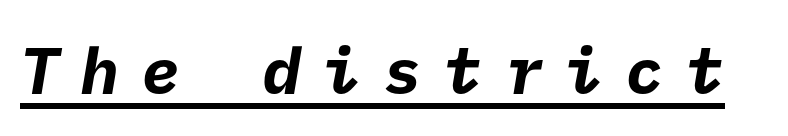
The image shows 65 px bold sans-serif type; set unusually wide letter spacing (+0.33 em), underlined; low stroke contrast and a medium x-height.
